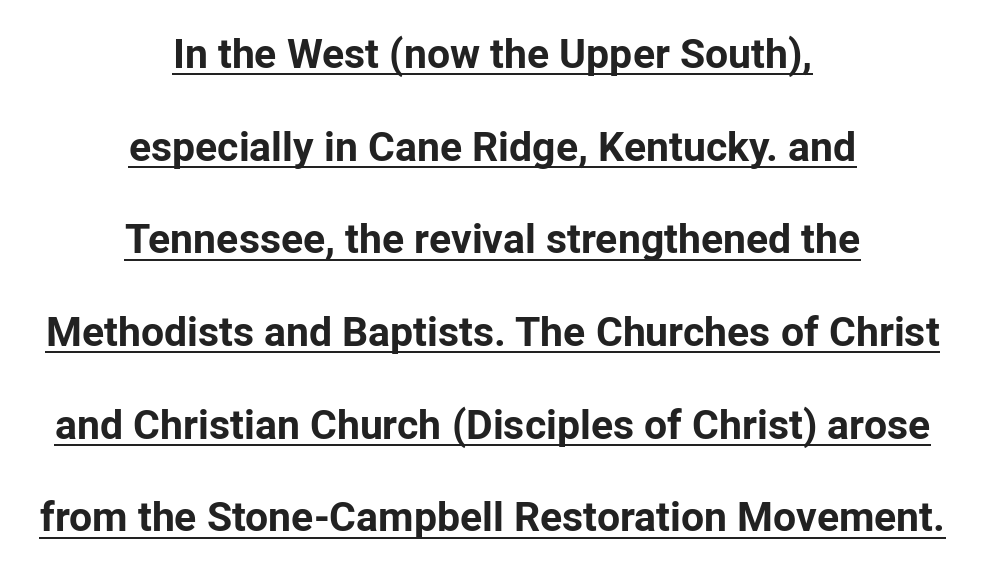
Q: Is the text bold? A: Yes.
Q: Is the text italic (slanted)? A: No, it is upright.
Q: Is the typeface a serif or a sans-serif typeface? A: Sans-serif.
Q: Is the text underlined? A: Yes.
Q: How is the paragraph aligned? A: Centered.
Q: Is the spacing between letters normal or unusually wide? A: Normal.
Q: Is the spacing between lines tight, normal or loose? A: Loose.
Q: Width (condensed, normal, or wide)? A: Normal.
Q: Stroke contrast? A: Low.
Q: x-height? A: Medium.
Q: Monospaced? A: No.
